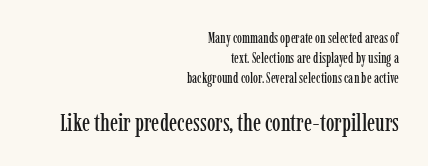
{"italic": "no", "underline": "no", "align": "right", "line_spacing": "normal", "line_spacing_ratio": 1.42, "letter_spacing": "normal", "letter_spacing_em": 0.0, "larger_block": "second", "size_ratio": 1.71, "glyph_px": 24}
